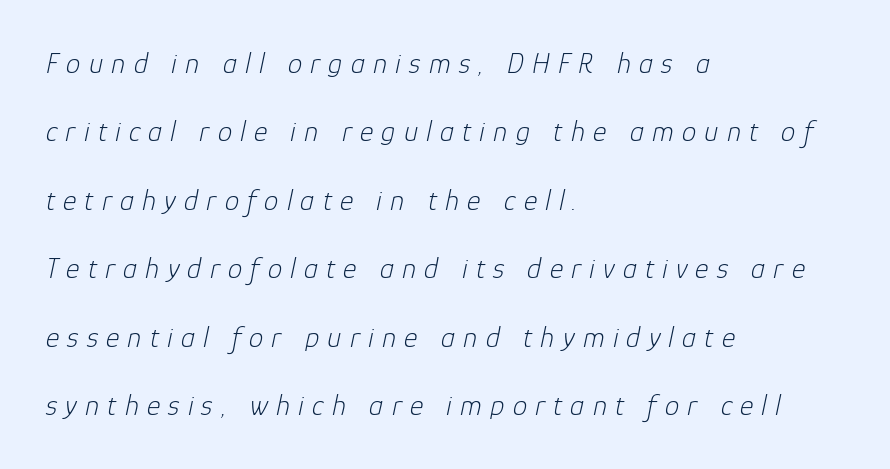
How are the letters spaced? Widely, with obvious added tracking. Reading down the block, your eye returns to a fixed left position each line. Think of a printed novel: that variable character pitch is what you see here. No chunkiness to these letters — they're not bold. Descenders are the only things crossing below the line.
